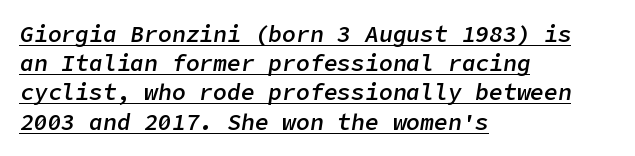
{"italic": "yes", "lean": "right", "slant_degrees": 9, "bold": "semi", "underline": "yes", "align": "left", "line_spacing": "normal", "line_spacing_ratio": 1.27, "letter_spacing": "normal", "letter_spacing_em": 0.0, "glyph_px": 23}
